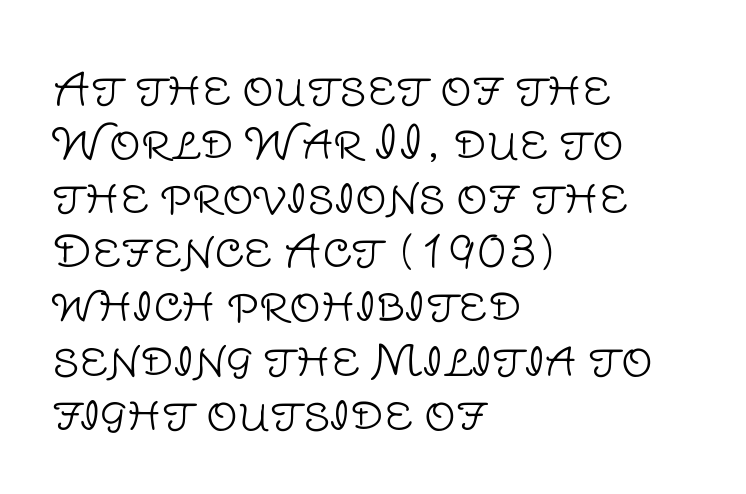
Underlining? Definitely not there. Typographically, this falls in the sans-serif category. Here the designer chose a conventional face with non-uniform glyph widths.
